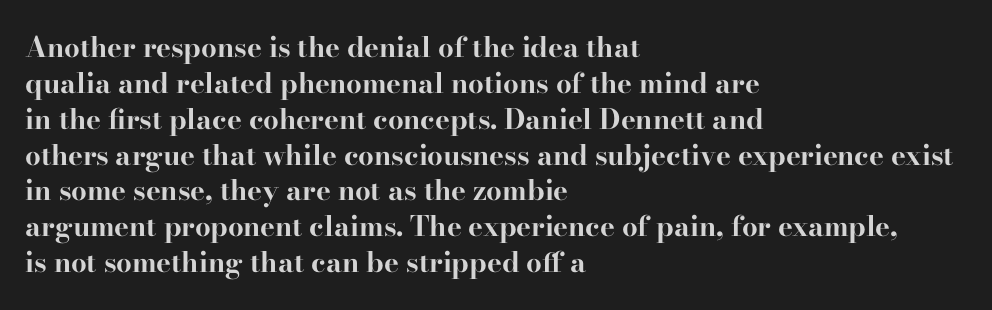
Does the copy run flush right? No — it runs flush left. The letters stand upright; this is a roman face. Here the glyphs are tracked normally, forming tight word shapes. This rendering employs a face with finishing strokes, i.e., a serif. The block of text has a typical density, with ordinary space between rows.
